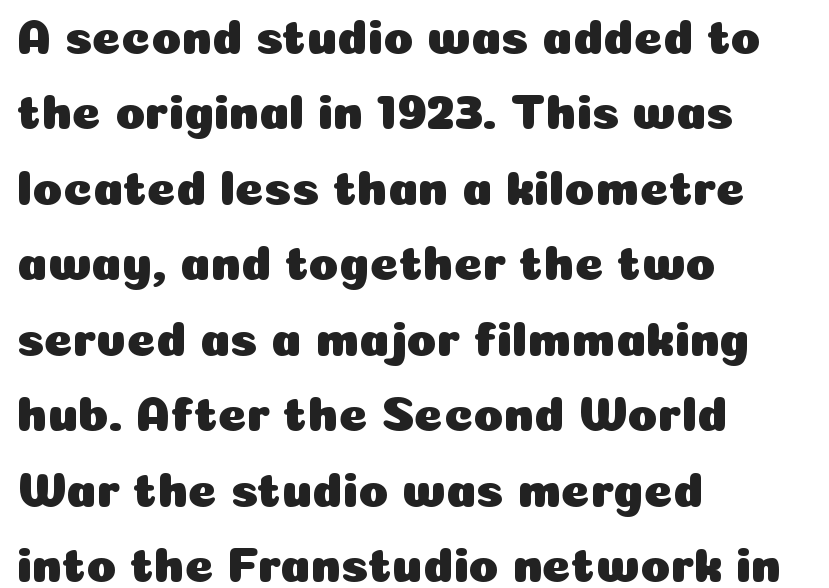
Q: Is the text italic (slanted)? A: No, it is upright.
Q: Is the typeface a serif or a sans-serif typeface? A: Sans-serif.
Q: Is the text underlined? A: No.
Q: How is the paragraph aligned? A: Left-aligned.
Q: Is the spacing between letters normal or unusually wide? A: Normal.
Q: Is the spacing between lines tight, normal or loose? A: Normal.
Q: Width (condensed, normal, or wide)? A: Normal.
Q: Stroke contrast? A: Low.
Q: x-height? A: Medium.
Q: Monospaced? A: No.
